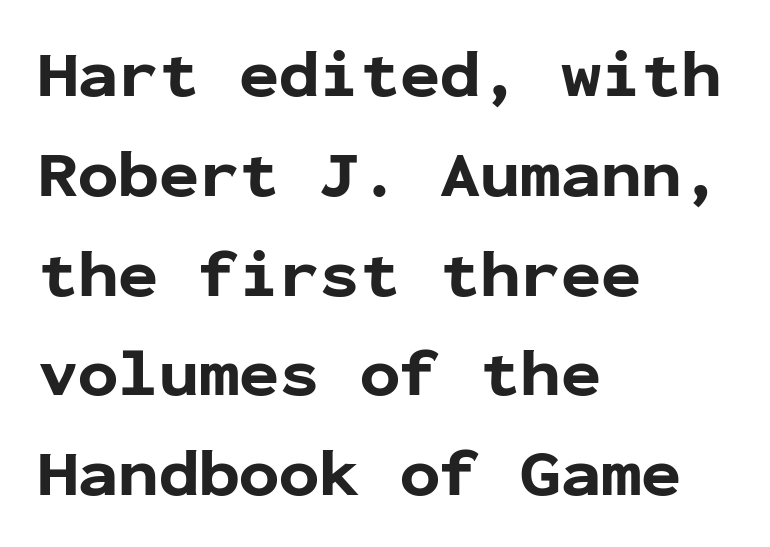
Q: Is the text bold? A: Yes.
Q: Is the text italic (slanted)? A: No, it is upright.
Q: Is the typeface a serif or a sans-serif typeface? A: Sans-serif.
Q: Is the text underlined? A: No.
Q: How is the paragraph aligned? A: Left-aligned.
Q: Is the spacing between letters normal or unusually wide? A: Normal.
Q: Is the spacing between lines tight, normal or loose? A: Normal.
Q: Width (condensed, normal, or wide)? A: Normal.
Q: Stroke contrast? A: Low.
Q: x-height? A: Medium.
Q: Monospaced? A: Yes.
